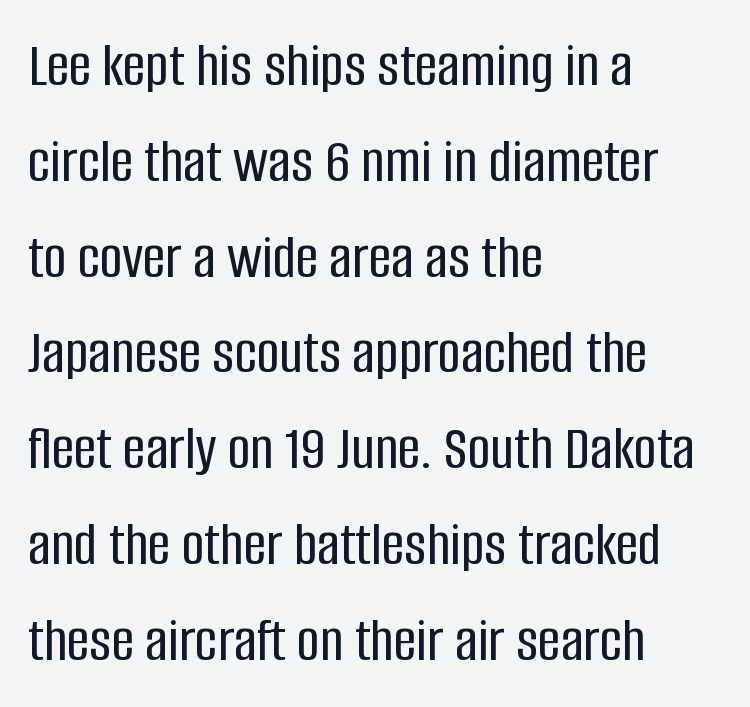
Every stem runs plumb, perpendicular to the baseline. Proportional: the letters do not fall into vertical columns. Regarding serifs, this sample does without them. The specimen omits any rule beneath the text block's lines. The type is set solid horizontally, with unmodified tracking.
